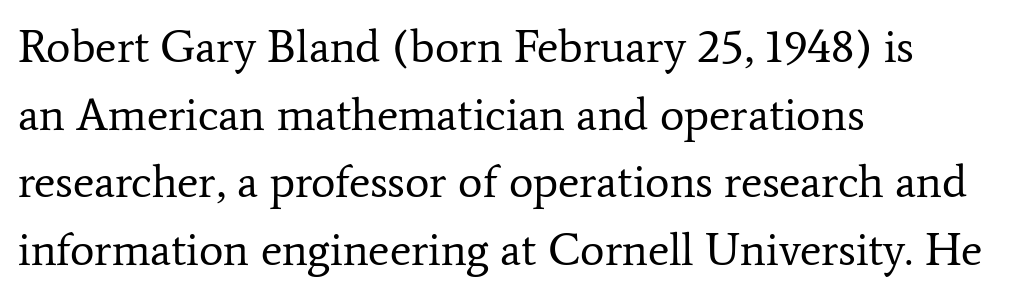
The image shows 46 px regular-weight serif type, upright; set left-aligned, normal line spacing (1.47x), normal letter spacing, not underlined; low stroke contrast and a medium x-height.
